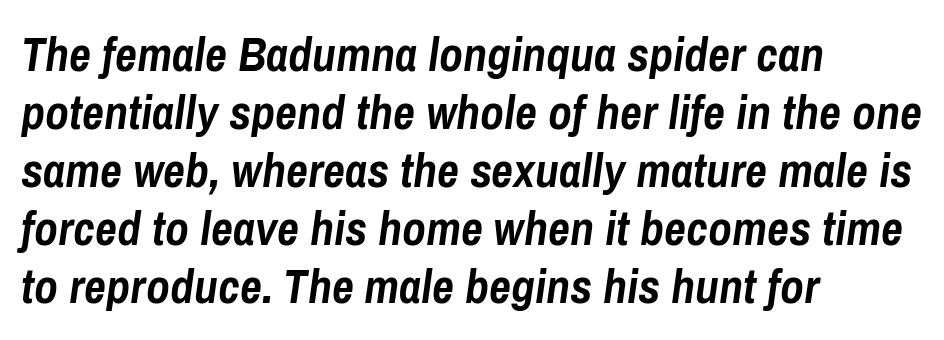
Q: Is the text bold? A: Yes.
Q: Is the text italic (slanted)? A: Yes, it leans right by about 8 degrees.
Q: Is the text underlined? A: No.
Q: How is the paragraph aligned? A: Left-aligned.
Q: Is the spacing between letters normal or unusually wide? A: Normal.
Q: Width (condensed, normal, or wide)? A: Condensed.
Q: Stroke contrast? A: Low.
Q: x-height? A: Medium.
Q: Monospaced? A: No.
